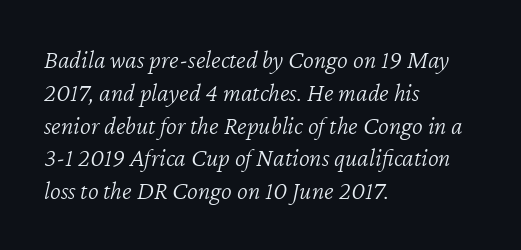
Would a proofreader flag this as italicized? Yes. Tracking value appears to be zero — textbook default spacing. The leading is moderate, giving the passage an even texture. These lines are set flush left with a ragged right edge.
